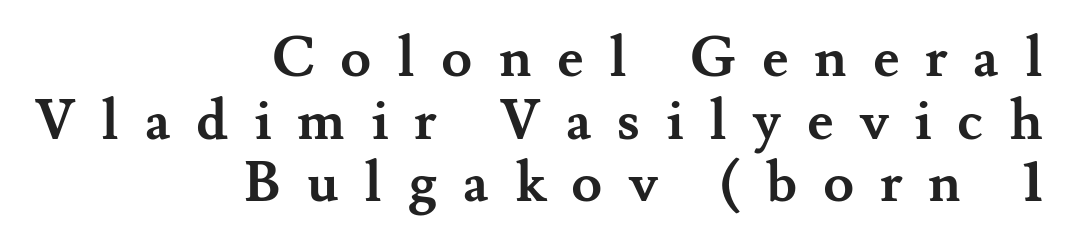
The image shows 56 px semibold serif type, upright; set right-aligned, tight line spacing (1.12x), unusually wide letter spacing (+0.46 em), not underlined; medium stroke contrast and a small x-height.
